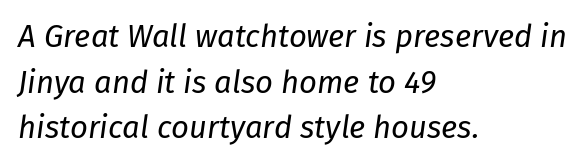
Only glyphs here, with clear space below each row. Visually the block forms a straight wall on the left and a jagged coastline on the right. If you drew a line through each stem, it would be angled. Each letter keeps its own natural width here, so spacing adapts to shape.
